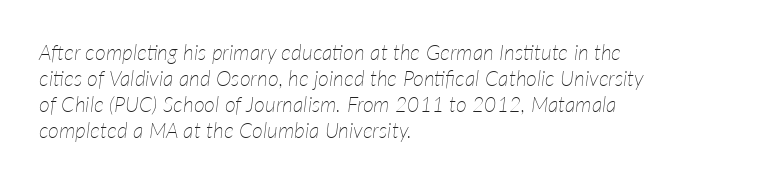
The image shows 21 px text type, italic (leaning right); set left-aligned, line spacing 1.24x, normal letter spacing, not underlined.
